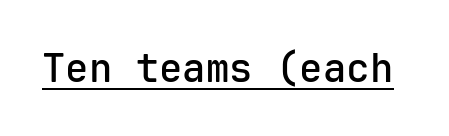
Q: Is the text bold? A: Semi-bold.
Q: Is the text italic (slanted)? A: No, it is upright.
Q: Is the typeface a serif or a sans-serif typeface? A: Sans-serif.
Q: Is the text underlined? A: Yes.
Q: Is the spacing between letters normal or unusually wide? A: Normal.
Q: Width (condensed, normal, or wide)? A: Normal.
Q: Stroke contrast? A: Low.
Q: x-height? A: Medium.
Q: Monospaced? A: Yes.
